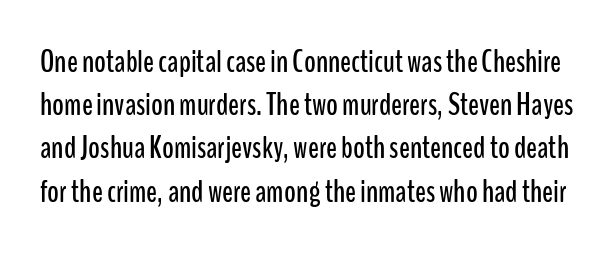
{"serif": "no", "italic": "no", "width": "condensed", "stroke_contrast": "low", "x_height": "medium", "monospaced": "no", "underline": "no", "line_spacing": "normal", "line_spacing_ratio": 1.35, "letter_spacing": "normal", "letter_spacing_em": 0.0, "glyph_px": 32}
